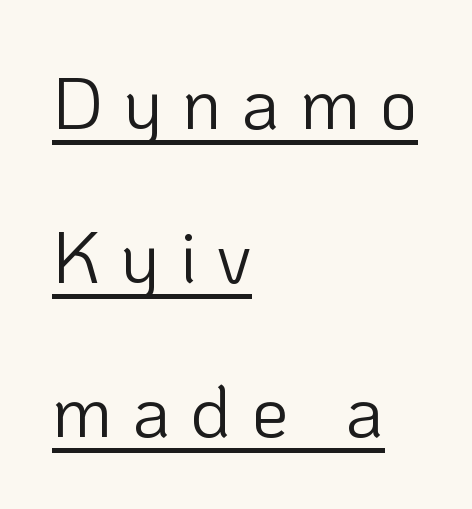
Q: Is the text bold? A: No.
Q: Is the text italic (slanted)? A: No, it is upright.
Q: Is the typeface a serif or a sans-serif typeface? A: Sans-serif.
Q: Is the text underlined? A: Yes.
Q: How is the paragraph aligned? A: Left-aligned.
Q: Is the spacing between letters normal or unusually wide? A: Unusually wide.
Q: Is the spacing between lines tight, normal or loose? A: Loose.
Q: Width (condensed, normal, or wide)? A: Normal.
Q: Stroke contrast? A: Low.
Q: x-height? A: Medium.
Q: Monospaced? A: No.
